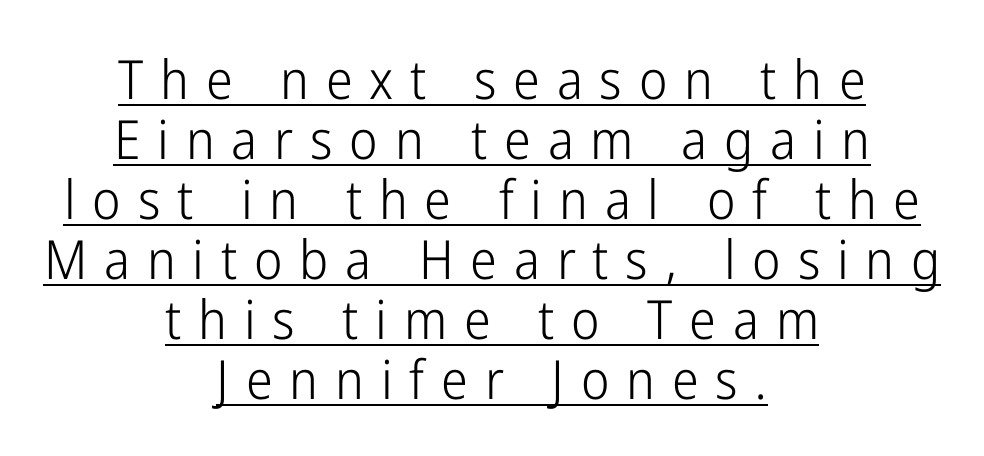
Spacing verdict: proportional, widths tailored to each character. Loose tracking; the words dissolve into strings of separated letters. I'd call this a sans setting — the letters go barefoot. Ink coverage per letter is moderate at most. This sample is center-justified, so both line endings float freely.
